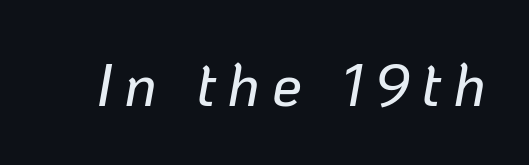
The image shows 60 px text type, italic (leaning right); set not underlined; low stroke contrast and a medium x-height.
